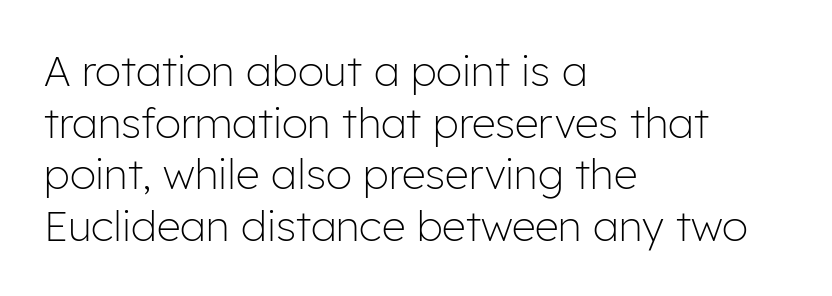
{"serif": "no", "italic": "no", "bold": "no", "weight": "light", "width": "normal", "stroke_contrast": "low", "x_height": "medium", "monospaced": "no", "underline": "no", "align": "left", "line_spacing_ratio": 1.23, "letter_spacing": "normal", "letter_spacing_em": 0.0, "glyph_px": 42}
